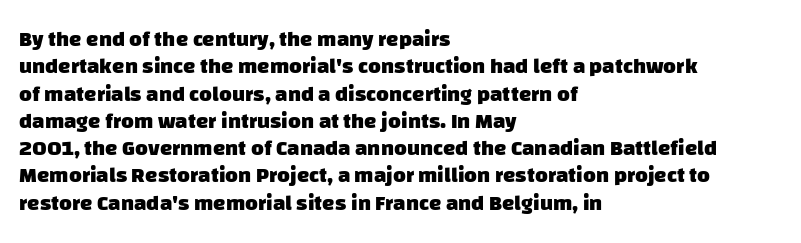
{"bold": "yes", "underline": "no", "align": "left", "line_spacing_ratio": 1.24, "letter_spacing": "normal", "letter_spacing_em": 0.0, "glyph_px": 22}
